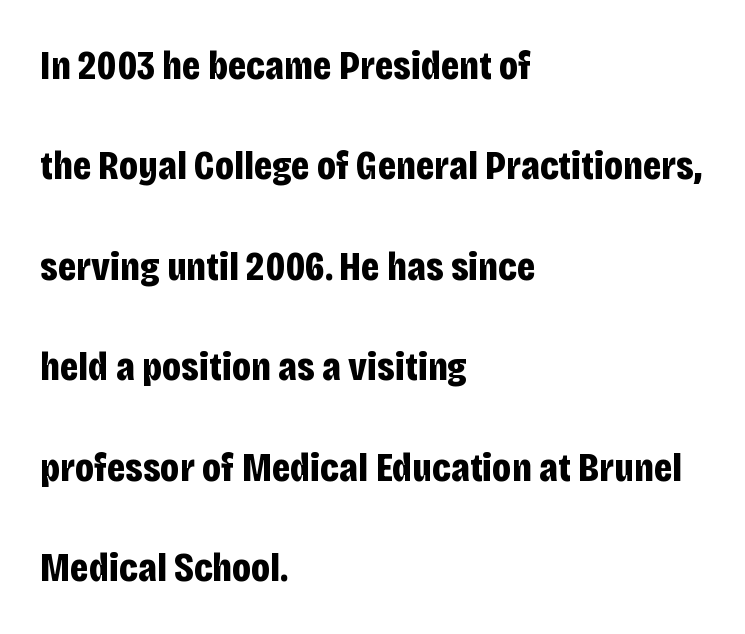
Q: Is the text bold? A: Yes.
Q: Is the text italic (slanted)? A: No, it is upright.
Q: Is the typeface a serif or a sans-serif typeface? A: Sans-serif.
Q: Is the text underlined? A: No.
Q: How is the paragraph aligned? A: Left-aligned.
Q: Is the spacing between letters normal or unusually wide? A: Normal.
Q: Is the spacing between lines tight, normal or loose? A: Loose.
Q: Width (condensed, normal, or wide)? A: Condensed.
Q: Stroke contrast? A: Low.
Q: x-height? A: Large.
Q: Monospaced? A: No.
